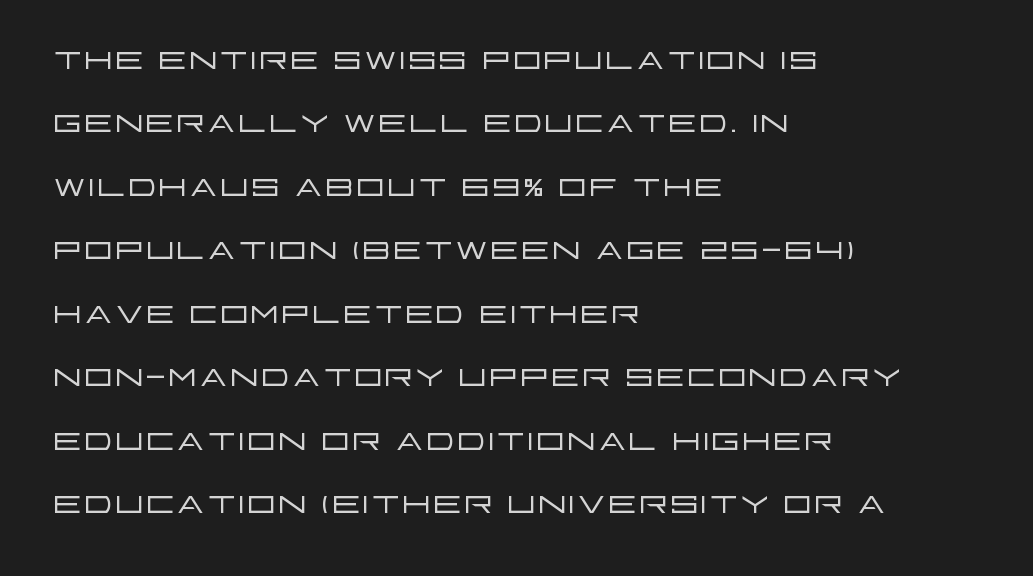
Typeset ragged right — the left edge is the straight one. The letters advance in unequal steps, a hallmark of proportional type. The block of text has a typical density, with ordinary space between rows. A roman cut, with each character standing at attention. Here the glyphs are tracked normally, forming tight word shapes.
